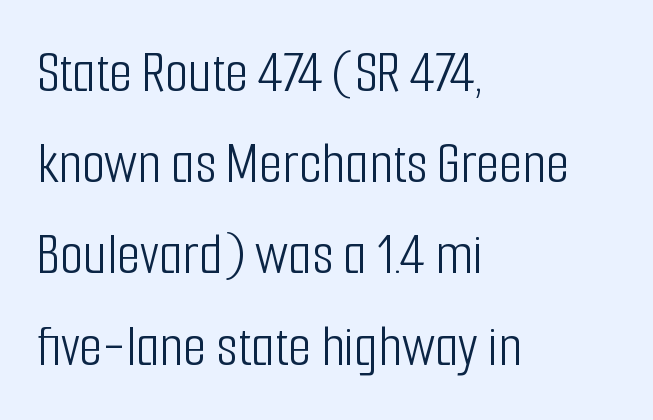
{"serif": "no", "italic": "no", "bold": "no", "weight": "light", "width": "condensed", "stroke_contrast": "low", "x_height": "medium", "monospaced": "no", "underline": "no", "align": "left", "line_spacing": "normal", "line_spacing_ratio": 1.52, "letter_spacing": "normal", "letter_spacing_em": 0.0, "glyph_px": 60}
